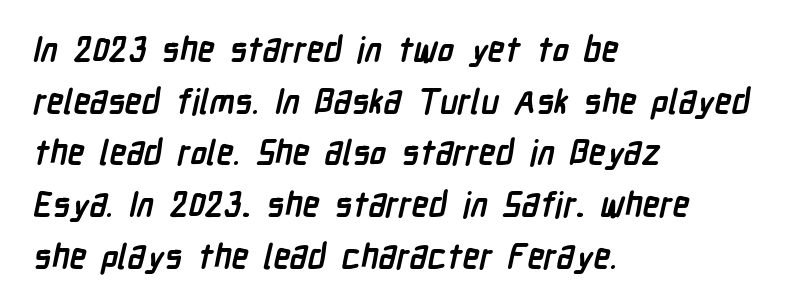
The image shows 34 px semibold, condensed sans-serif type; set left-aligned, normal line spacing (1.52x), normal letter spacing, not underlined; low stroke contrast and a medium x-height.
